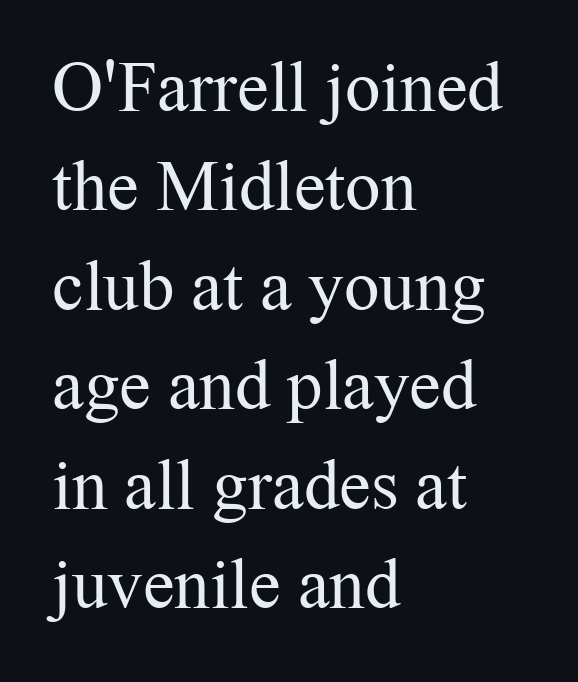
Q: Is the text bold? A: No.
Q: Is the text italic (slanted)? A: No, it is upright.
Q: Is the typeface a serif or a sans-serif typeface? A: Serif.
Q: Is the text underlined? A: No.
Q: How is the paragraph aligned? A: Left-aligned.
Q: Is the spacing between letters normal or unusually wide? A: Normal.
Q: Is the spacing between lines tight, normal or loose? A: Normal.
Q: Width (condensed, normal, or wide)? A: Normal.
Q: Stroke contrast? A: Medium.
Q: x-height? A: Medium.
Q: Monospaced? A: No.
